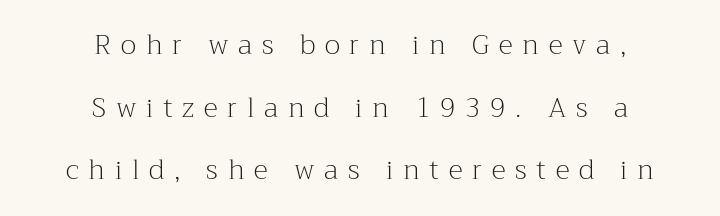
Q: Is the text bold? A: No.
Q: Is the text italic (slanted)? A: No, it is upright.
Q: Is the text underlined? A: No.
Q: How is the paragraph aligned? A: Centered.
Q: Is the spacing between letters normal or unusually wide? A: Unusually wide.
Q: Is the spacing between lines tight, normal or loose? A: Loose.
